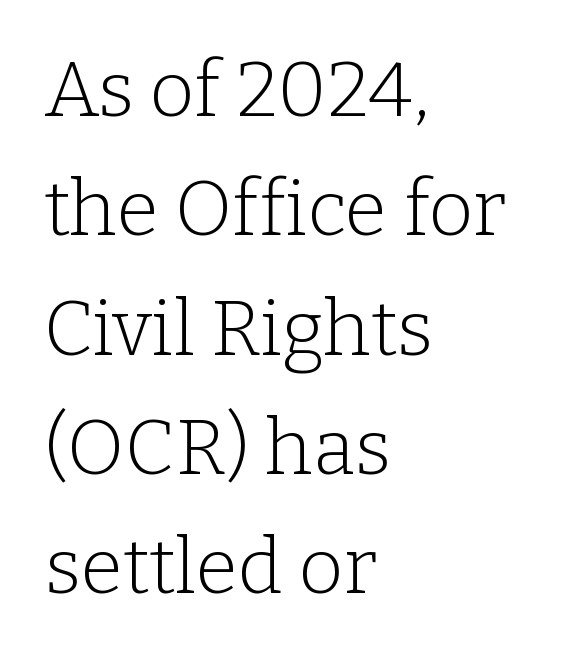
The typography opts for an upright posture over an oblique one. In CSS terms this would be text-align: left. The specimen omits any rule beneath the text block's lines. Honestly, the letter spacing is just normal — you wouldn't notice it.
